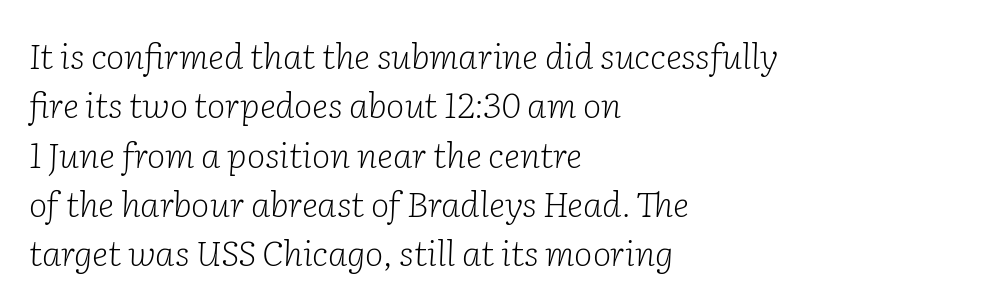
The area under the type is left untouched. These lines are composed in type with serifs. Think standard paragraph weight, or any step lighter than that. Tracking value appears to be zero — textbook default spacing.
